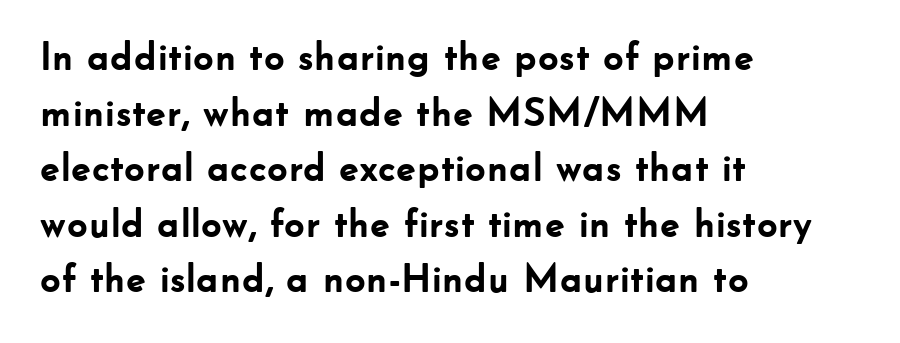
The image shows 40 px semibold sans-serif type, upright; set left-aligned, normal line spacing (1.39x), normal letter spacing, not underlined; low stroke contrast and a small x-height.
